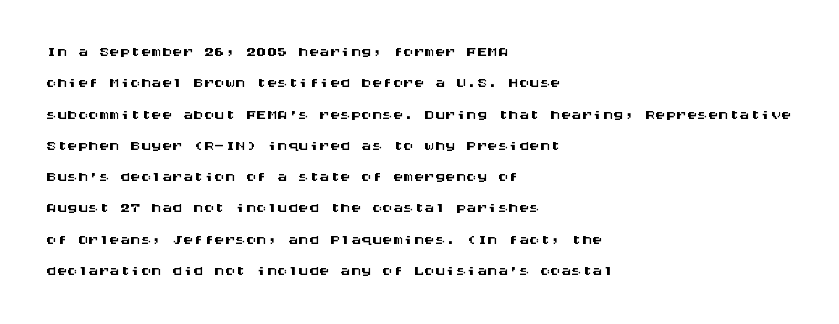
{"italic": "no", "underline": "no", "align": "left", "line_spacing": "normal", "line_spacing_ratio": 1.49, "letter_spacing": "normal", "letter_spacing_em": 0.0, "glyph_px": 21}
